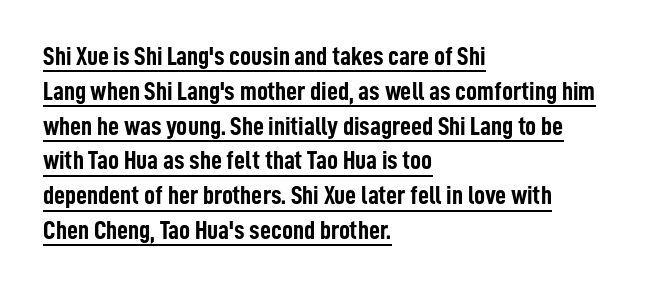
{"italic": "no", "bold": "yes", "underline": "yes", "align": "left", "line_spacing": "normal", "line_spacing_ratio": 1.29, "letter_spacing": "normal", "letter_spacing_em": 0.0, "glyph_px": 27}
